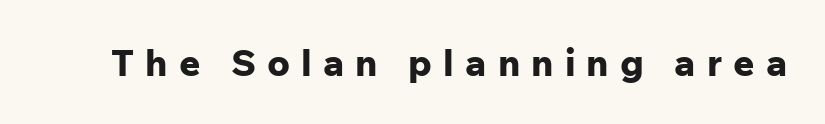
{"serif": "no", "italic": "no", "bold": "yes", "weight": "bold", "width": "normal", "stroke_contrast": "low", "x_height": "medium", "monospaced": "no", "underline": "no", "letter_spacing": "wide", "letter_spacing_em": 0.3, "glyph_px": 37}
